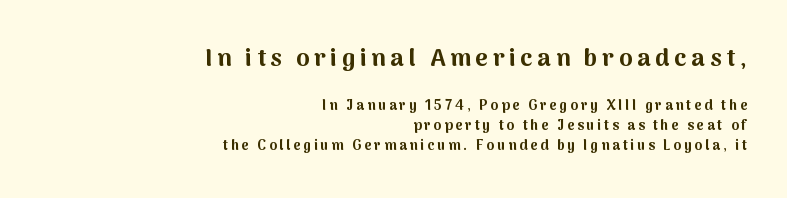
{"italic": "no", "bold": "yes", "underline": "no", "align": "right", "line_spacing": "normal", "line_spacing_ratio": 1.43, "letter_spacing": "wide", "letter_spacing_em": 0.2, "larger_block": "first", "size_ratio": 1.71, "glyph_px": 24}
